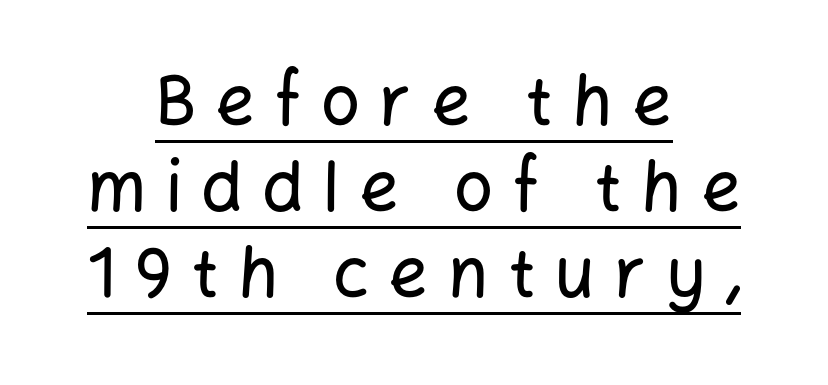
In terms of posture, this sample is upright. A centered setting, common on invitations and titles, is used for this passage. Honestly, the letter spacing is so wide it's the main thing you notice. The face used here is a sans, in the tradition of grotesques and geometrics. This is underlined copy, the kind a proofreader might mark for attention.
